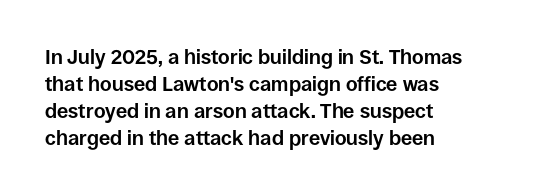
The font's upright variant was chosen for this text. Notice how the passage keeps a crisp vertical edge on the left only. Honestly, the row spacing looks completely unremarkable. Bare-footed words on every line.
